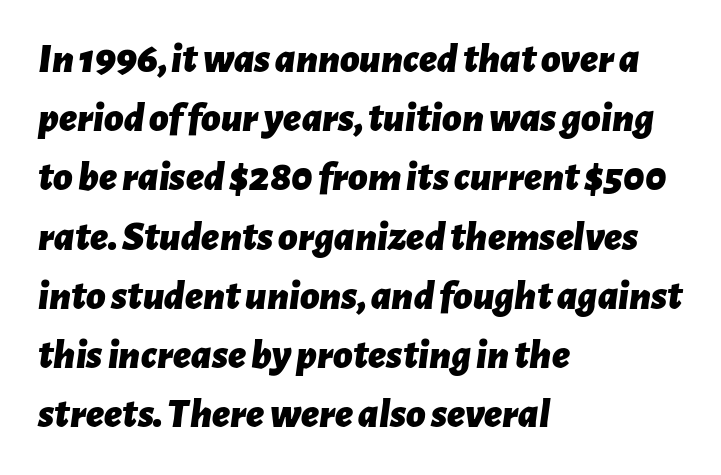
Q: Is the text bold? A: Yes.
Q: Is the text italic (slanted)? A: Yes, it leans right by about 7 degrees.
Q: Is the text underlined? A: No.
Q: How is the paragraph aligned? A: Left-aligned.
Q: Is the spacing between letters normal or unusually wide? A: Normal.
Q: Is the spacing between lines tight, normal or loose? A: Normal.
Q: Width (condensed, normal, or wide)? A: Normal.
Q: Stroke contrast? A: Low.
Q: x-height? A: Medium.
Q: Monospaced? A: No.
